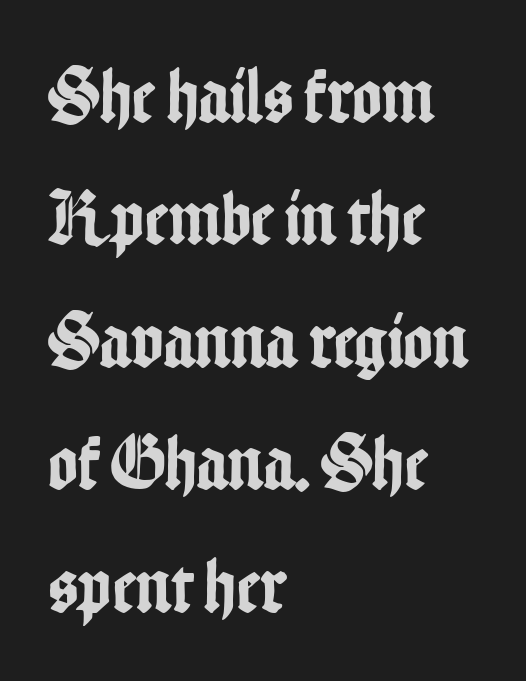
The image shows 79 px condensed sans-serif type, upright; set left-aligned, normal line spacing (1.55x), normal letter spacing, not underlined; low stroke contrast and a medium x-height.
